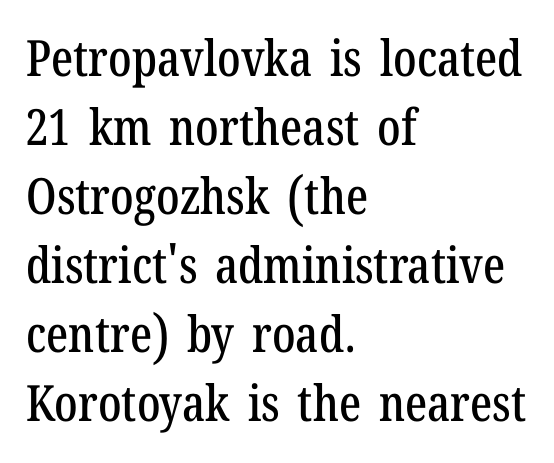
Q: Is the text italic (slanted)? A: No, it is upright.
Q: Is the typeface a serif or a sans-serif typeface? A: Serif.
Q: Is the text underlined? A: No.
Q: How is the paragraph aligned? A: Left-aligned.
Q: Is the spacing between letters normal or unusually wide? A: Normal.
Q: Is the spacing between lines tight, normal or loose? A: Normal.
Q: Width (condensed, normal, or wide)? A: Condensed.
Q: Stroke contrast? A: Low.
Q: x-height? A: Medium.
Q: Monospaced? A: No.
